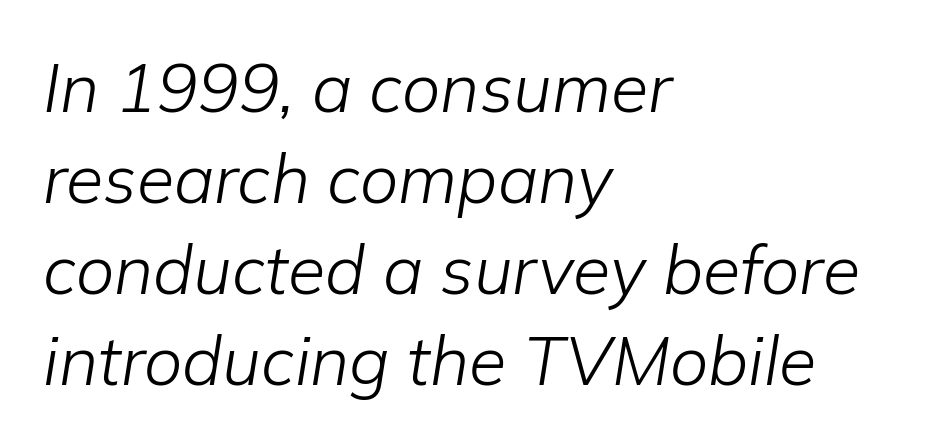
This rendering uses left alignment, leaving the right contour irregular. Slant detected: the letters are inclined. Tracking value appears to be zero — textbook default spacing. Each letter keeps its own natural width here, so spacing adapts to shape. Is the stroke heavy? The answer is a plain regular-or-lighter. Type without underlining.
